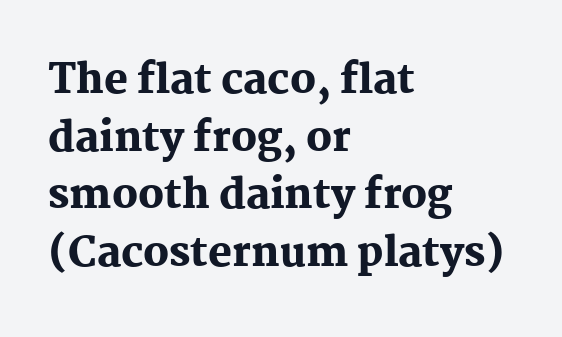
Q: Is the text bold? A: Yes.
Q: Is the text italic (slanted)? A: No, it is upright.
Q: Is the typeface a serif or a sans-serif typeface? A: Serif.
Q: Is the text underlined? A: No.
Q: How is the paragraph aligned? A: Left-aligned.
Q: Is the spacing between letters normal or unusually wide? A: Normal.
Q: Is the spacing between lines tight, normal or loose? A: Normal.
Q: Width (condensed, normal, or wide)? A: Normal.
Q: Stroke contrast? A: Medium.
Q: x-height? A: Medium.
Q: Monospaced? A: No.
